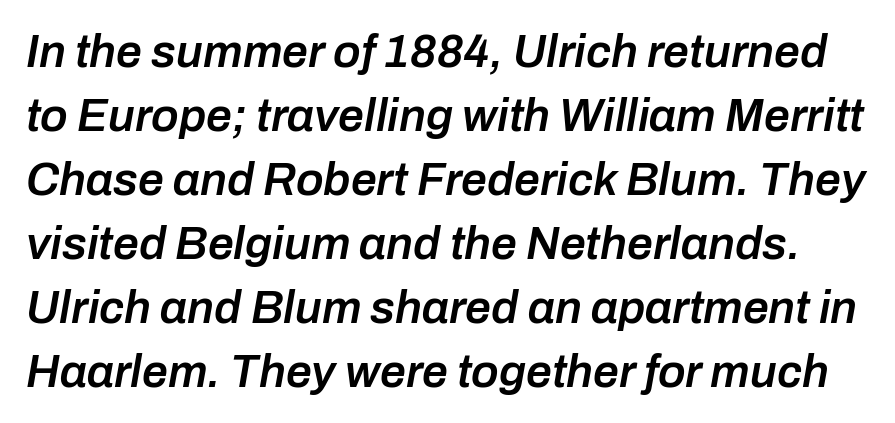
The image shows 46 px semibold type, italic (leaning right); set normal line spacing (1.39x), normal letter spacing, not underlined; low stroke contrast and a medium x-height.
